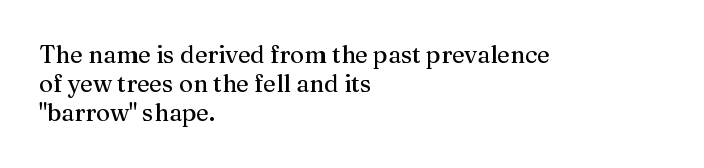
The image shows 24 px text type, upright; set left-aligned, line spacing 1.21x, normal letter spacing, not underlined.
